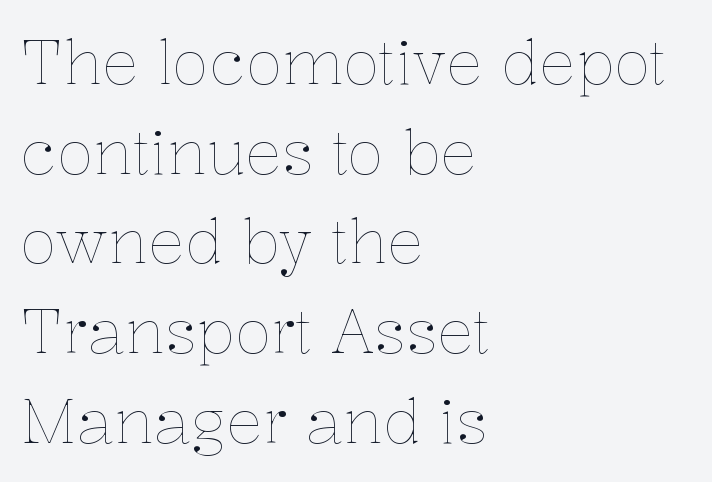
{"italic": "no", "bold": "no", "weight": "thin", "width": "normal", "stroke_contrast": "low", "x_height": "medium", "monospaced": "no", "underline": "no", "align": "left", "line_spacing": "normal", "line_spacing_ratio": 1.47, "letter_spacing": "normal", "letter_spacing_em": 0.0, "glyph_px": 61}
